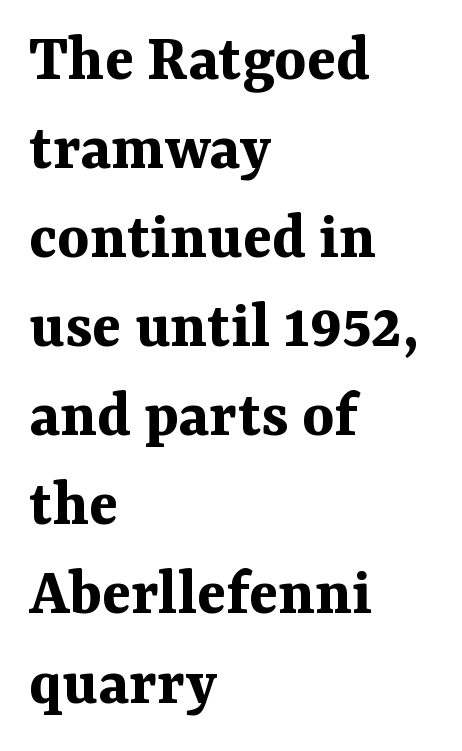
The zone under the glyphs is completely vacant. This rendering uses left alignment, leaving the right contour irregular. The rendering uses natural spacing where letterforms have individual widths. No italicization has been applied; the sample stays upright.
